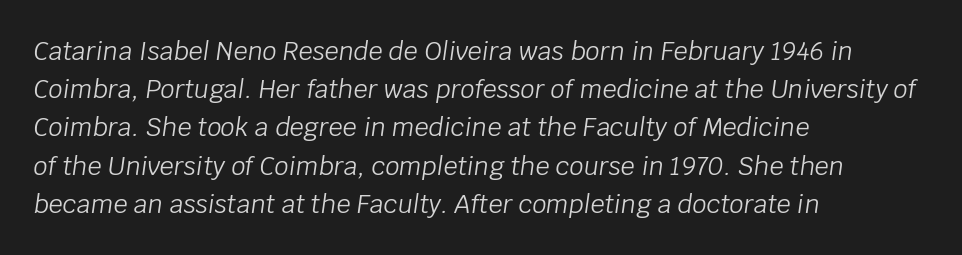
In terms of leading, this rendering sits right in the middle. Is the stroke heavy? The answer is a plain regular-or-lighter. Italic? Definitely — the glyphs are oblique. Caption: standard tracking, unaltered. The rendering anchors every line to the left-hand side.
